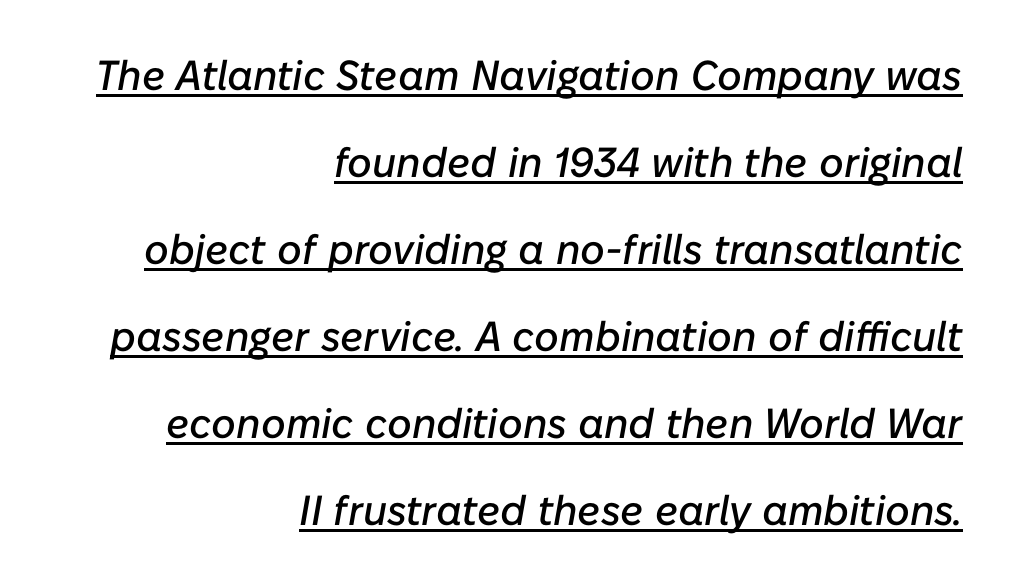
{"italic": "yes", "lean": "right", "slant_degrees": 10, "width": "normal", "stroke_contrast": "low", "x_height": "medium", "monospaced": "no", "underline": "yes", "align": "right", "line_spacing": "loose", "line_spacing_ratio": 2.07, "letter_spacing": "normal", "letter_spacing_em": 0.0, "glyph_px": 42}
